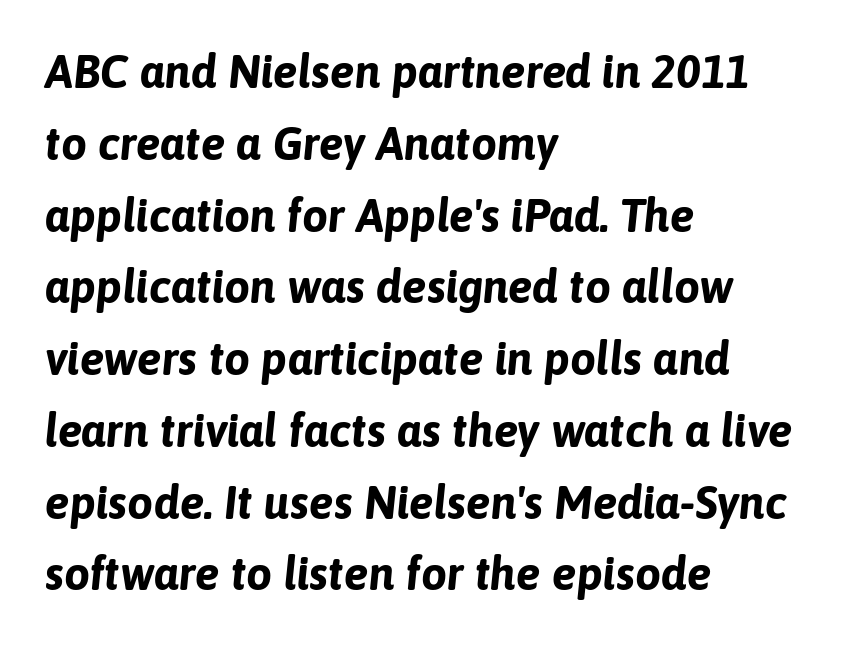
The image shows 46 px bold type, italic (leaning right); set left-aligned, normal line spacing (1.56x), normal letter spacing, not underlined; low stroke contrast and a medium x-height.
